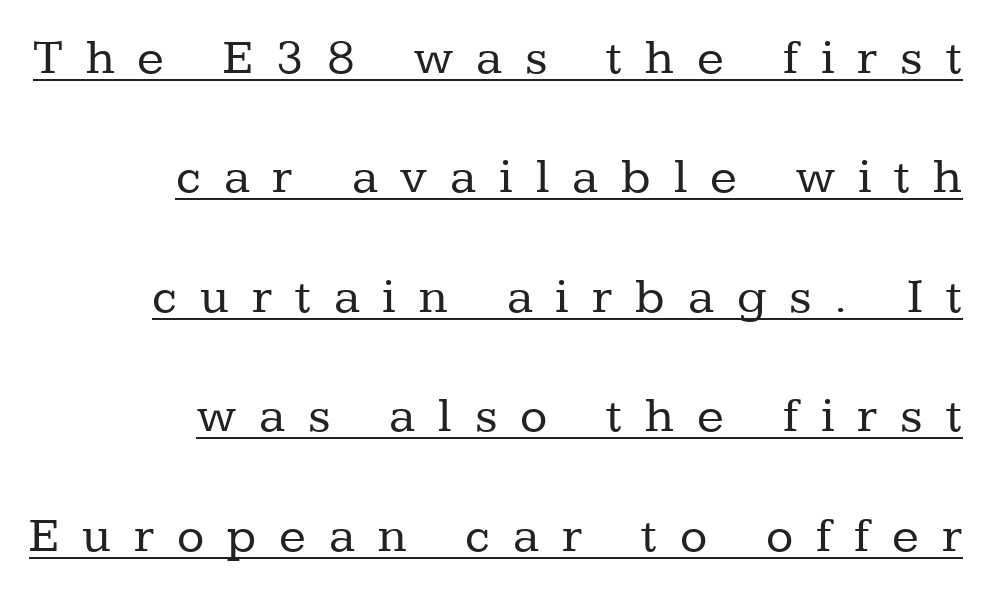
Q: Is the text bold? A: No.
Q: Is the text italic (slanted)? A: No, it is upright.
Q: Is the typeface a serif or a sans-serif typeface? A: Serif.
Q: Is the text underlined? A: Yes.
Q: How is the paragraph aligned? A: Right-aligned.
Q: Is the spacing between letters normal or unusually wide? A: Unusually wide.
Q: Is the spacing between lines tight, normal or loose? A: Loose.
Q: Width (condensed, normal, or wide)? A: Normal.
Q: Stroke contrast? A: Low.
Q: x-height? A: Medium.
Q: Monospaced? A: No.
